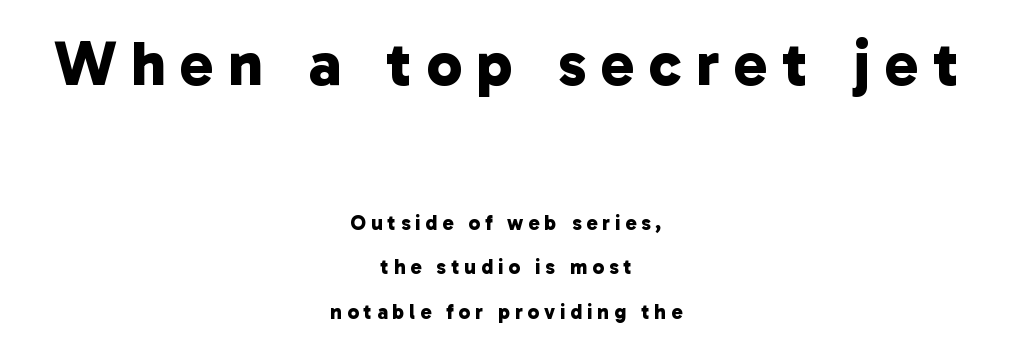
{"serif": "no", "bold": "yes", "weight": "bold", "width": "normal", "stroke_contrast": "low", "x_height": "medium", "monospaced": "no", "underline": "no", "align": "center", "line_spacing": "loose", "line_spacing_ratio": 2.13, "letter_spacing": "wide", "letter_spacing_em": 0.23, "larger_block": "first", "size_ratio": 3.0, "glyph_px": 63}
